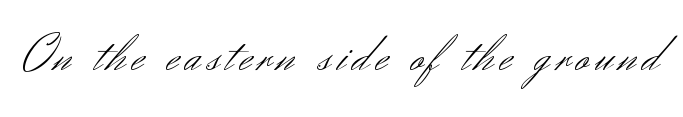
The image shows 52 px light sans-serif type; set not underlined; medium stroke contrast and a small x-height.
